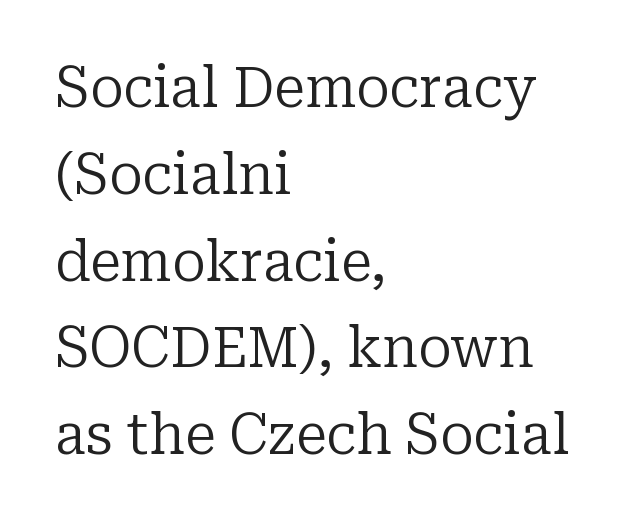
Q: Is the text bold? A: No.
Q: Is the text italic (slanted)? A: No, it is upright.
Q: Is the typeface a serif or a sans-serif typeface? A: Serif.
Q: Is the text underlined? A: No.
Q: How is the paragraph aligned? A: Left-aligned.
Q: Is the spacing between letters normal or unusually wide? A: Normal.
Q: Is the spacing between lines tight, normal or loose? A: Normal.
Q: Width (condensed, normal, or wide)? A: Normal.
Q: Stroke contrast? A: Low.
Q: x-height? A: Medium.
Q: Monospaced? A: No.
